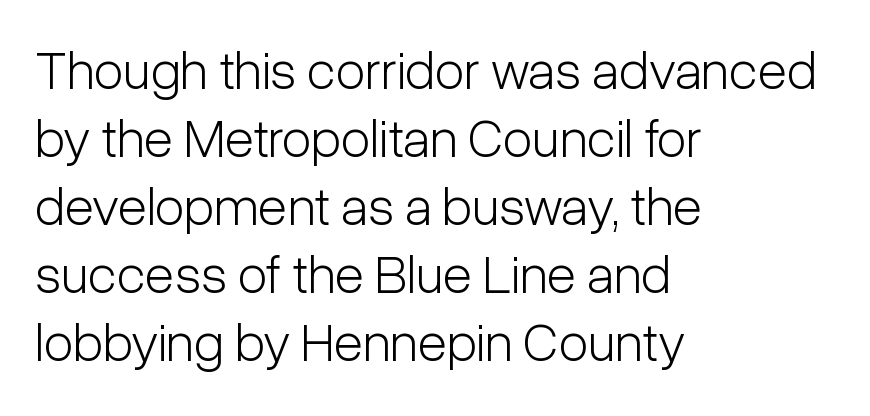
{"serif": "no", "italic": "no", "bold": "no", "weight": "light", "width": "condensed", "stroke_contrast": "low", "x_height": "medium", "monospaced": "no", "underline": "no", "align": "left", "line_spacing": "normal", "line_spacing_ratio": 1.26, "letter_spacing": "normal", "letter_spacing_em": 0.0, "glyph_px": 54}
